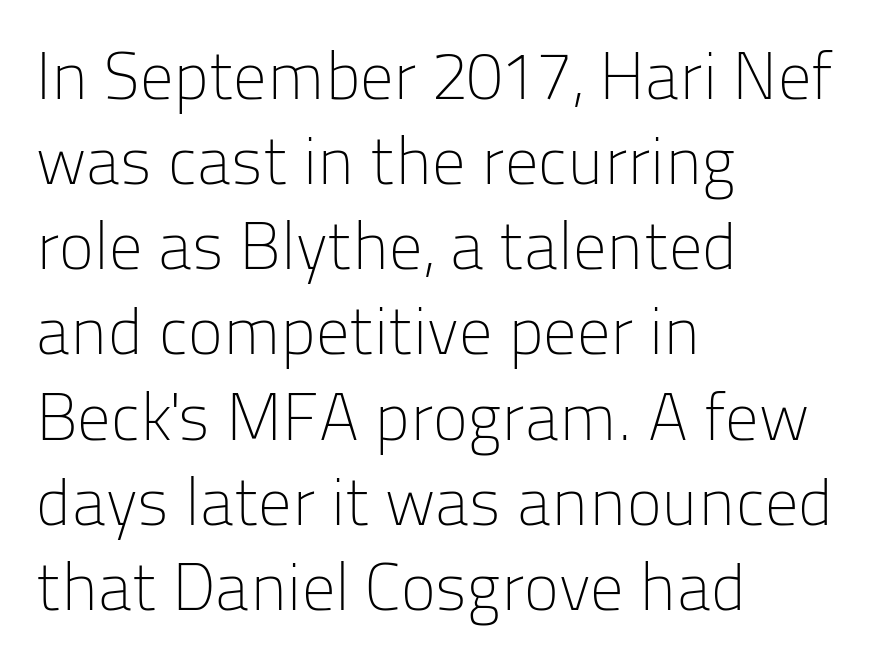
Is there much room between lines? A standard amount, neither cramped nor airy. Varying glyph widths throughout — classic text-font behaviour. The typesetter chose a ragged-right arrangement here. The lettering stays uniformly vertical, giving the passage a roman look. This is not heavy type; no bold has been used. Check under the words: just untouched page.
